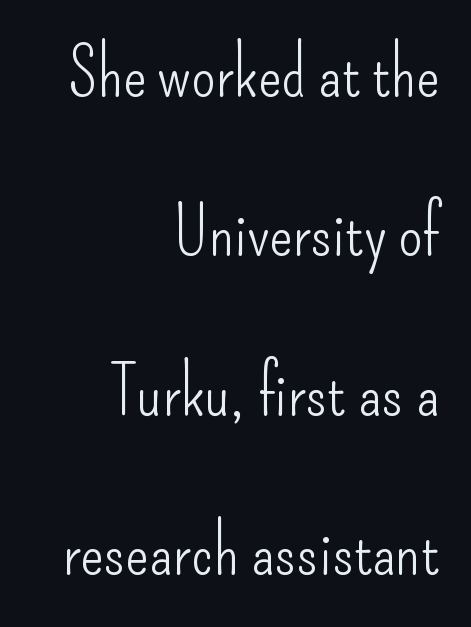
The image shows 69 px light, condensed sans-serif type, upright; set right-aligned, loose line spacing (2.31x), normal letter spacing, not underlined; low stroke contrast and a small x-height.
